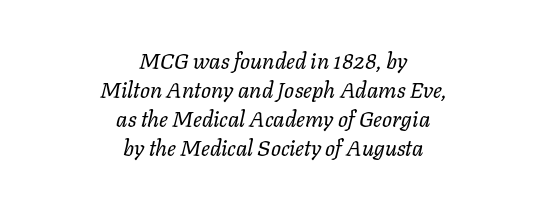
Q: Is the text bold? A: No.
Q: Is the text italic (slanted)? A: Yes, it leans right by about 11 degrees.
Q: Is the text underlined? A: No.
Q: How is the paragraph aligned? A: Centered.
Q: Is the spacing between letters normal or unusually wide? A: Normal.
Q: Is the spacing between lines tight, normal or loose? A: Normal.
